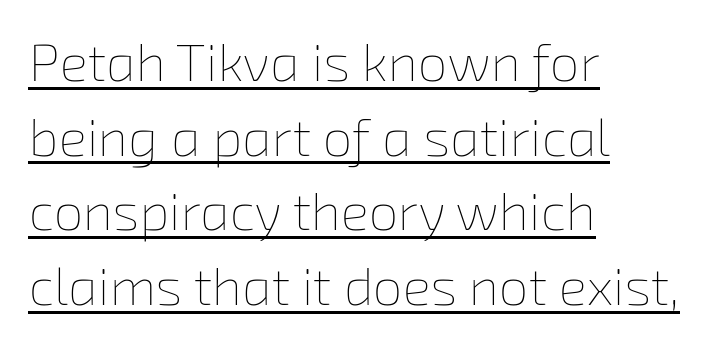
Q: Is the text bold? A: No.
Q: Is the text underlined? A: Yes.
Q: How is the paragraph aligned? A: Left-aligned.
Q: Is the spacing between letters normal or unusually wide? A: Normal.
Q: Is the spacing between lines tight, normal or loose? A: Normal.
Q: Width (condensed, normal, or wide)? A: Normal.
Q: Stroke contrast? A: Low.
Q: x-height? A: Medium.
Q: Monospaced? A: No.
